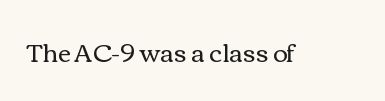
Q: Is the text bold? A: No.
Q: Is the text italic (slanted)? A: No, it is upright.
Q: Is the text underlined? A: No.
Q: Is the spacing between letters normal or unusually wide? A: Normal.
